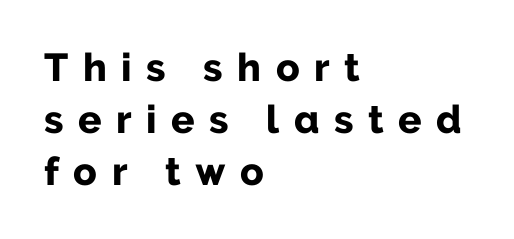
The image shows 39 px bold sans-serif type, upright; set left-aligned, normal line spacing (1.33x), unusually wide letter spacing (+0.37 em), not underlined; low stroke contrast and a medium x-height.
